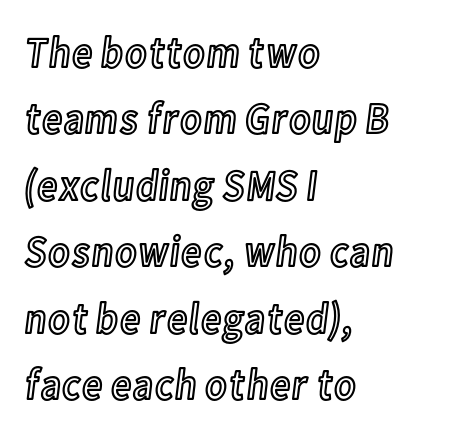
This sample has the flowing, uneven cadence of proportional lettering. Words float on clear page, feet unadorned. Reading down the column, the eye jumps a familiar distance to each next line. A typesetter would call this zero additional tracking. Casual observation: everything's shoved over to the left.
